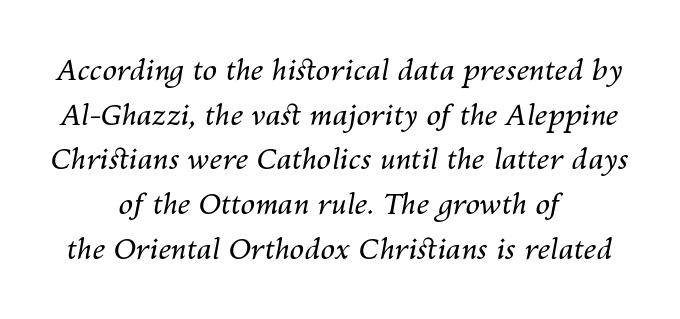
One glance says typical: line gaps are just what's usual. Stems here are at most as thick as an everyday book face. Varying glyph widths throughout — classic text-font behaviour. Has an underline been added? It has not. You can tell it's italic because the verticals aren't actually vertical. The rendering positions every line midway between the sides.
